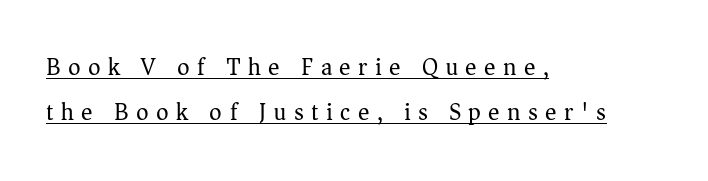
{"italic": "no", "bold": "no", "underline": "yes", "align": "left", "line_spacing_ratio": 1.88, "letter_spacing": "wide", "letter_spacing_em": 0.31, "glyph_px": 24}
